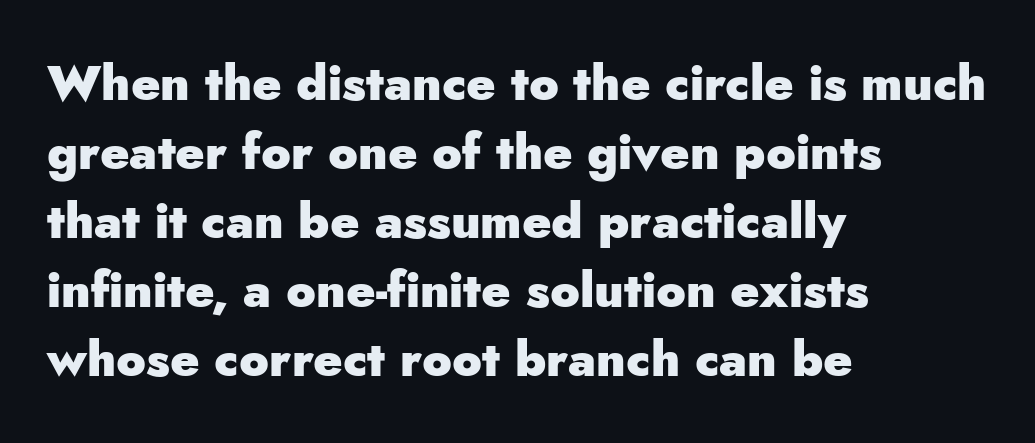
{"serif": "no", "italic": "no", "bold": "yes", "weight": "heavy", "width": "normal", "stroke_contrast": "low", "x_height": "small", "monospaced": "no", "underline": "no", "align": "left", "line_spacing": "normal", "line_spacing_ratio": 1.41, "letter_spacing": "normal", "letter_spacing_em": 0.0, "glyph_px": 49}
